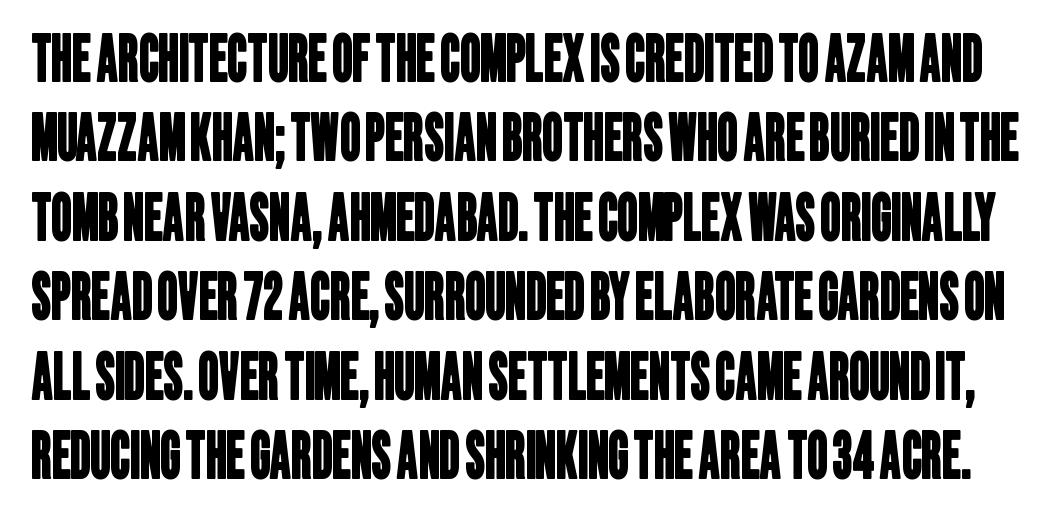
The image shows 63 px condensed sans-serif type; set normal line spacing (1.26x), normal letter spacing, not underlined; low stroke contrast and a large x-height.
